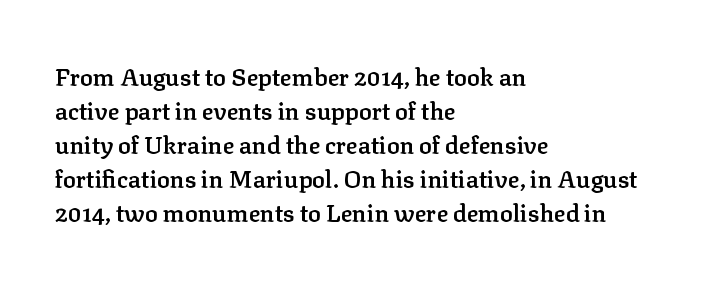
The image shows 24 px text type, upright; set left-aligned, normal line spacing (1.42x), normal letter spacing, not underlined.
